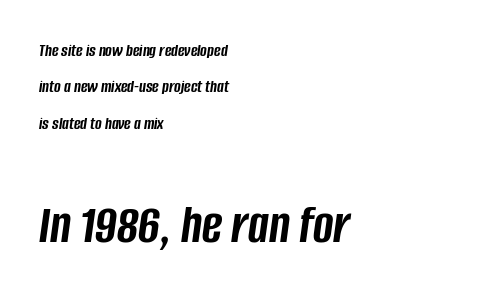
The image shows 55 px semibold, condensed type, italic (leaning right); set left-aligned, loose line spacing (2.02x), normal letter spacing, not underlined; the second (bottom) block is 3.06x larger; low stroke contrast and a large x-height.
